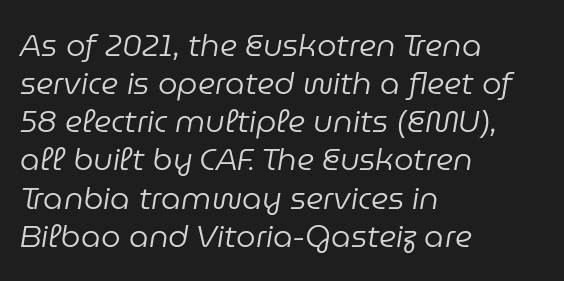
The image shows 31 px regular-weight type, italic (leaning right); set left-aligned, line spacing 1.23x, normal letter spacing, not underlined; low stroke contrast and a medium x-height.
